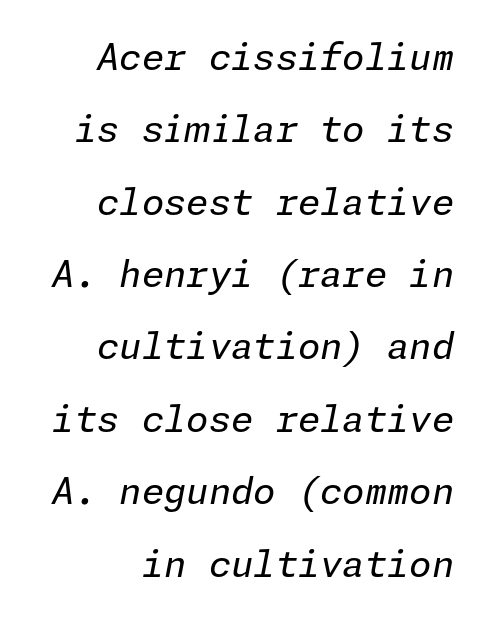
{"italic": "yes", "lean": "right", "slant_degrees": 11, "bold": "no", "weight": "regular", "width": "normal", "stroke_contrast": "low", "x_height": "medium", "underline": "no", "line_spacing": "loose", "line_spacing_ratio": 2.01, "letter_spacing": "normal", "letter_spacing_em": 0.0, "glyph_px": 36}
